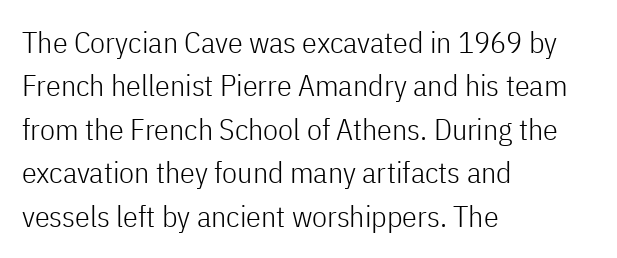
The image shows 30 px light, condensed sans-serif type, upright; set left-aligned, normal line spacing (1.45x), normal letter spacing, not underlined; low stroke contrast and a medium x-height.
